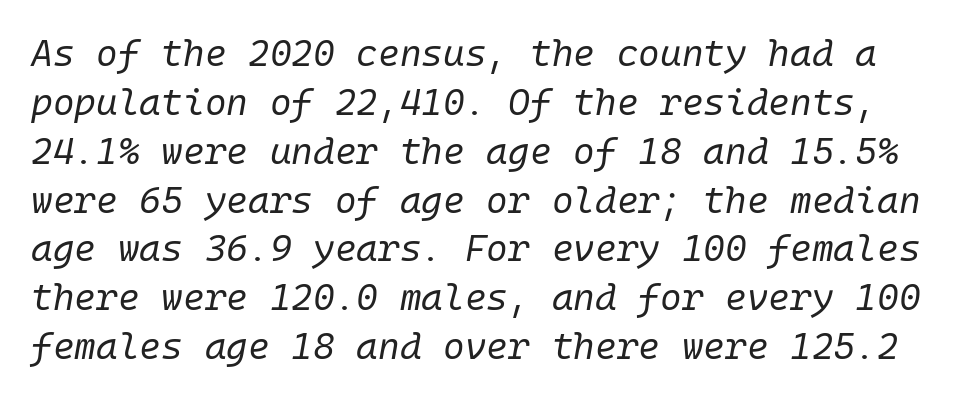
The image shows 37 px regular-weight type, italic (leaning right); set normal line spacing (1.32x), normal letter spacing, not underlined; low stroke contrast and a medium x-height.
